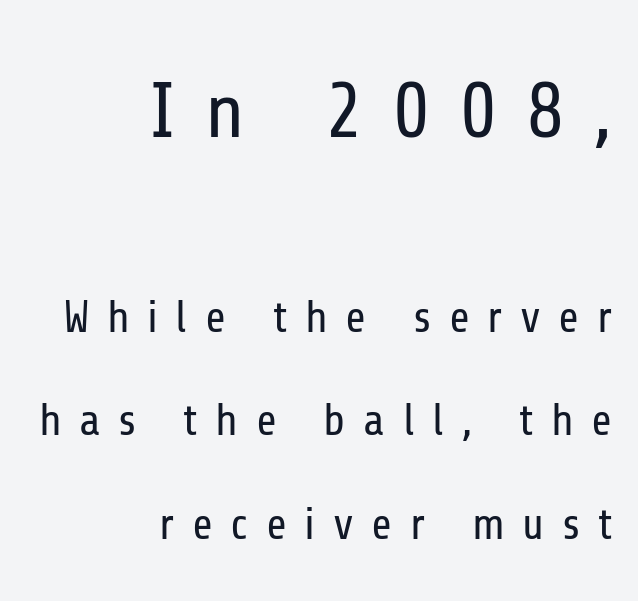
The image shows 78 px regular-weight, condensed sans-serif type, upright; set right-aligned, loose line spacing (2.3x), unusually wide letter spacing (+0.39 em), not underlined; the first (top) block is 1.73x larger; low stroke contrast and a medium x-height.
